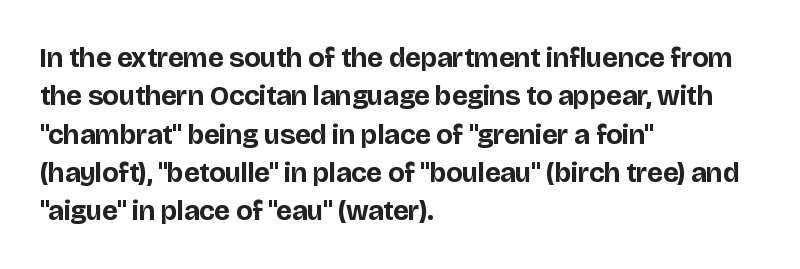
The image shows 28 px bold sans-serif type, upright; set left-aligned, normal line spacing (1.37x), normal letter spacing, not underlined; low stroke contrast and a large x-height.
